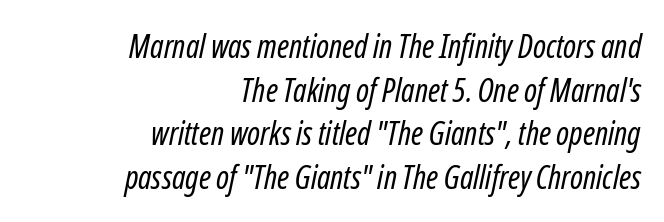
The image shows 32 px regular-weight, condensed type, italic (leaning right); set right-aligned, normal line spacing (1.36x), normal letter spacing, not underlined; low stroke contrast and a medium x-height.
